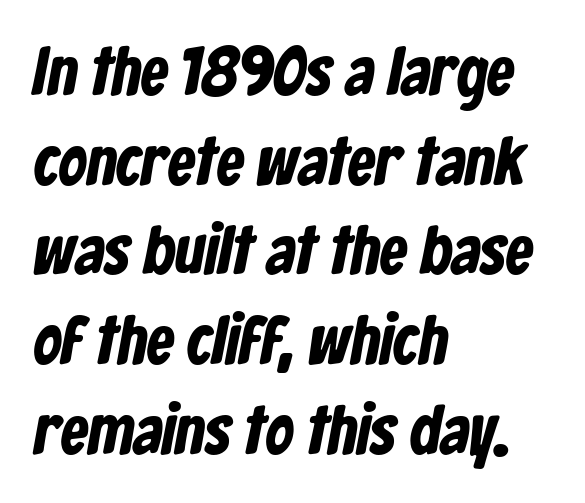
{"serif": "no", "bold": "yes", "weight": "bold", "width": "condensed", "stroke_contrast": "low", "x_height": "medium", "monospaced": "no", "underline": "no", "align": "left", "line_spacing": "normal", "line_spacing_ratio": 1.3, "letter_spacing": "normal", "letter_spacing_em": 0.0, "glyph_px": 69}
